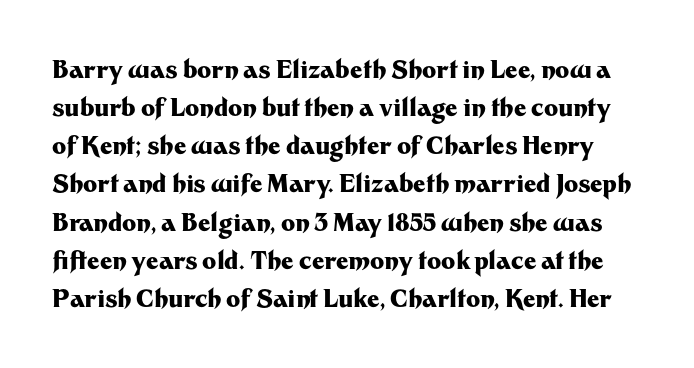
{"italic": "no", "bold": "yes", "underline": "no", "line_spacing": "normal", "line_spacing_ratio": 1.59, "letter_spacing": "normal", "letter_spacing_em": 0.0, "glyph_px": 24}
